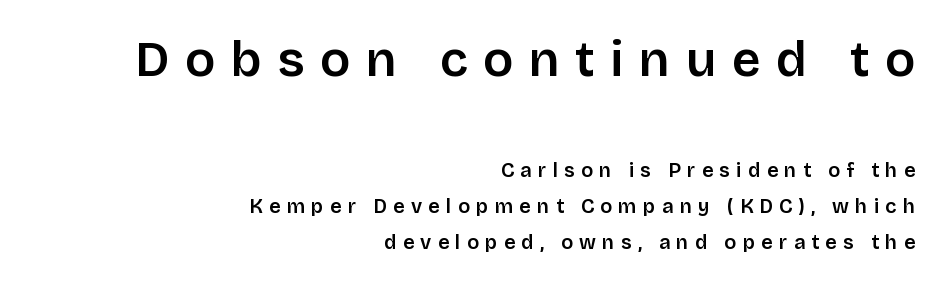
The letters carry no serifs — their stems end cleanly without finishing strokes. A student would notice the top passage is typeset larger than what follows. In terms of letterspacing, this is a distinctly airy, spread setting. In CSS terms this would be text-align: right. Weight check: semibold — heavier than regular, not quite bold.
